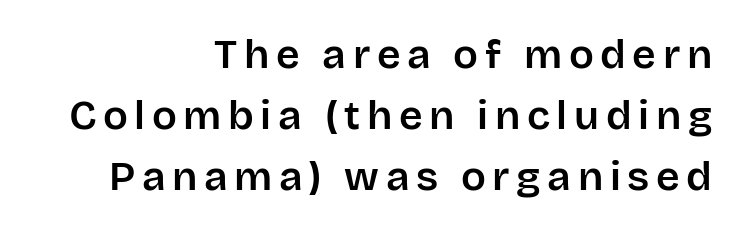
Stroke terminals: plain, sans-serif. Words float on clear page, feet unadorned. Note the varied advance widths — an 'i' is clearly narrower than an 'm'. Compared with a flush-left layout, this one pins lines to the opposite, right side. If you drew a line through each stem, it would be perfectly vertical.
